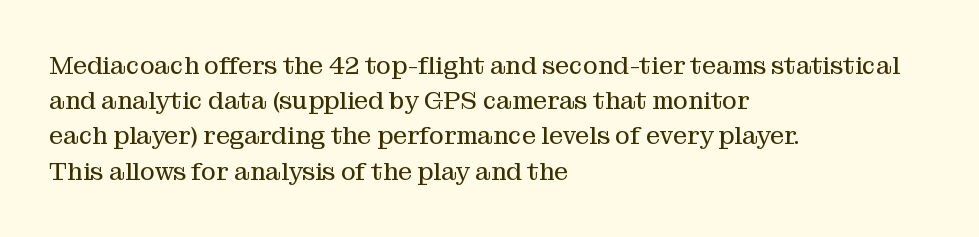
The image shows 25 px text type, upright; set left-aligned, normal line spacing (1.41x), normal letter spacing, not underlined.
